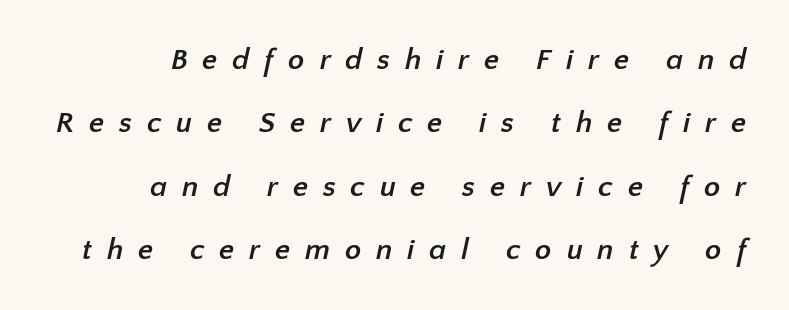
The image shows 30 px semibold sans-serif type; set right-aligned, loose line spacing (2.11x), unusually wide letter spacing (+0.49 em), not underlined; low stroke contrast and a medium x-height.
